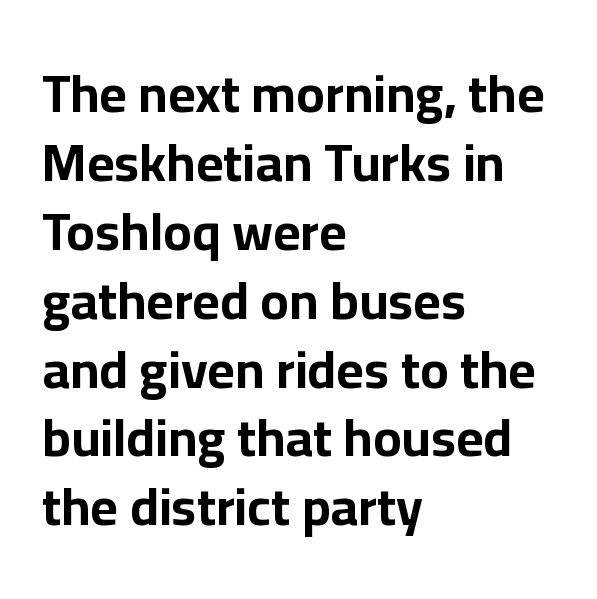
Each letter's strokes conclude bluntly, with no projecting serifs. This sample has the flowing, uneven cadence of proportional lettering. Is there any slant? The stems are plumb. How heavy is the stroke? Heavy — this is a bold. Is there much room between lines? A standard amount, neither cramped nor airy.
